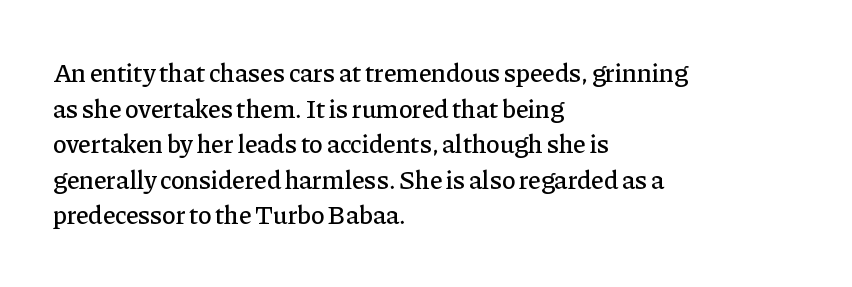
Compared with a centered layout, this one pins lines to the left instead. These lines were composed using upright roman letters. The type is set solid horizontally, with unmodified tracking. Vertical spacing — default. A bare baseline throughout the passage.
